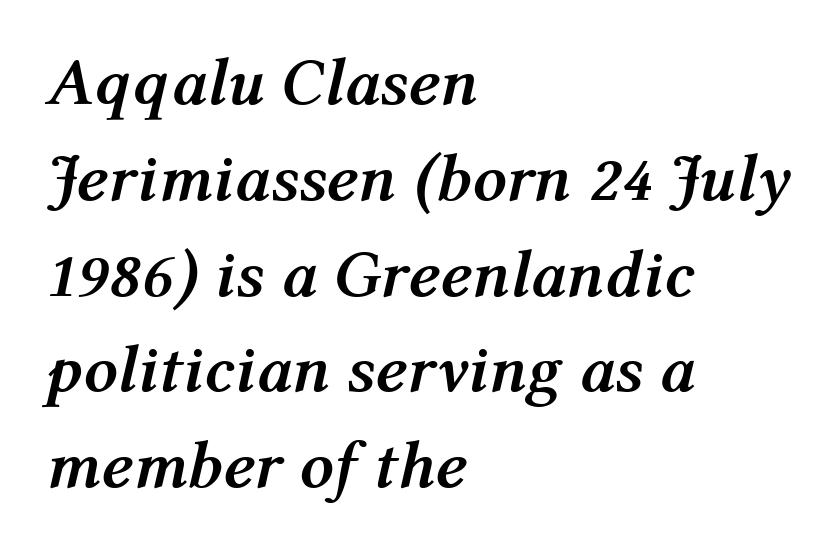
Q: Is the text bold? A: Yes.
Q: Is the text italic (slanted)? A: Yes, it leans right by about 12 degrees.
Q: Is the text underlined? A: No.
Q: How is the paragraph aligned? A: Left-aligned.
Q: Is the spacing between letters normal or unusually wide? A: Normal.
Q: Is the spacing between lines tight, normal or loose? A: Normal.
Q: Width (condensed, normal, or wide)? A: Normal.
Q: Stroke contrast? A: Medium.
Q: x-height? A: Medium.
Q: Monospaced? A: No.
